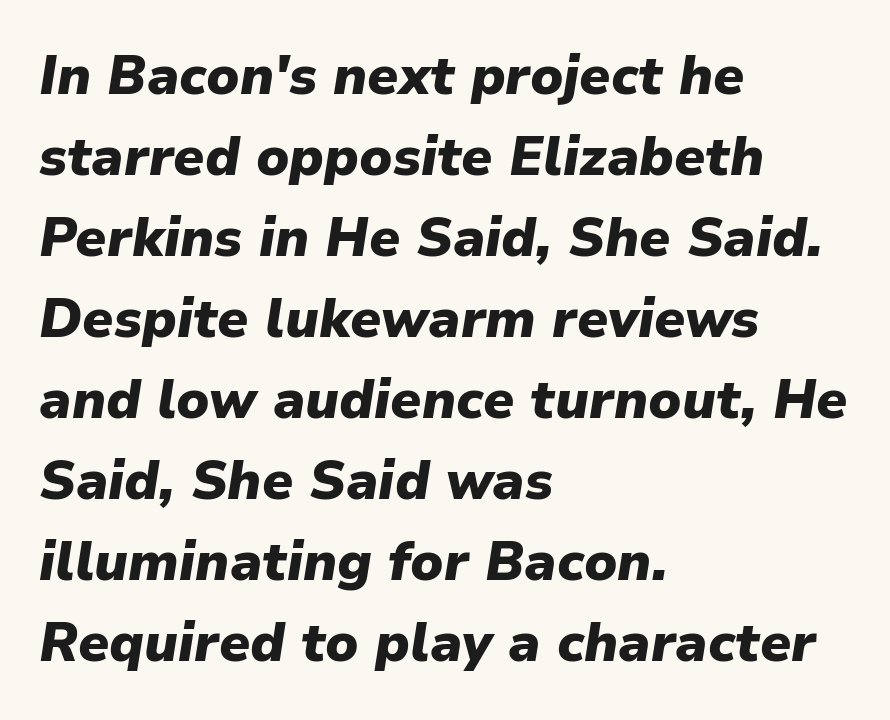
{"italic": "yes", "lean": "right", "slant_degrees": 9, "bold": "yes", "weight": "heavy", "width": "normal", "stroke_contrast": "low", "x_height": "medium", "monospaced": "no", "underline": "no", "align": "left", "line_spacing": "normal", "line_spacing_ratio": 1.5, "letter_spacing": "normal", "letter_spacing_em": 0.0, "glyph_px": 54}
